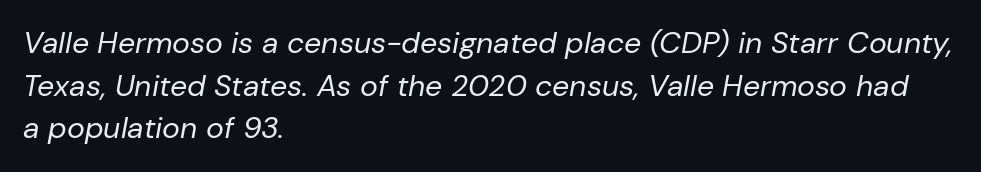
These lines are set flush left with a ragged right edge. Descenders hang freely into open space. A light-to-regular cut is what we see here. The rendering applies a slant to the glyphs. Each word holds together tightly as a unit, with standard inter-letter gaps.
